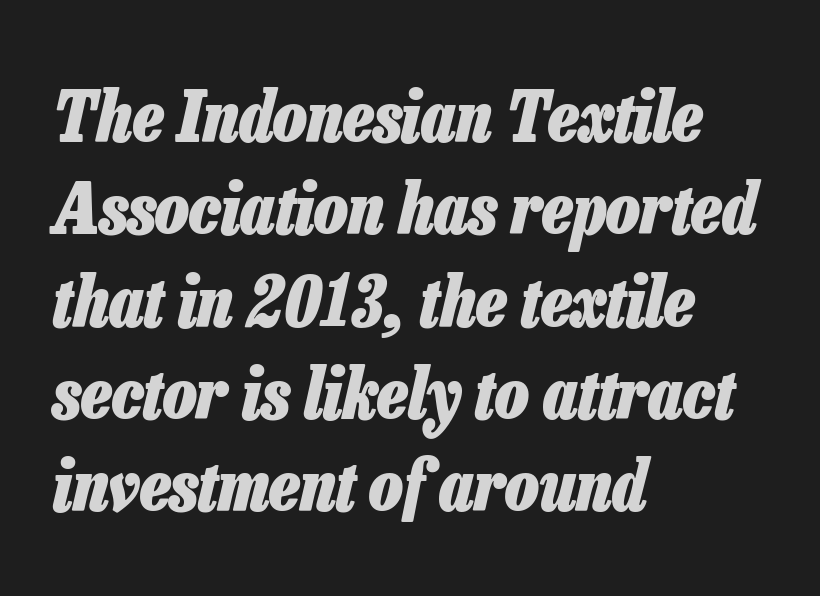
Q: Is the text bold? A: Yes.
Q: Is the text italic (slanted)? A: Yes, it leans right by about 13 degrees.
Q: Is the text underlined? A: No.
Q: How is the paragraph aligned? A: Left-aligned.
Q: Is the spacing between letters normal or unusually wide? A: Normal.
Q: Is the spacing between lines tight, normal or loose? A: Normal.
Q: Width (condensed, normal, or wide)? A: Condensed.
Q: Stroke contrast? A: Low.
Q: x-height? A: Medium.
Q: Monospaced? A: No.
